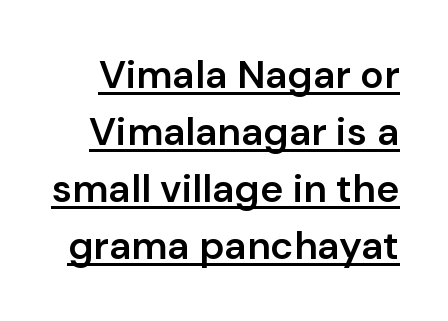
{"serif": "no", "italic": "no", "bold": "semi", "weight": "semibold", "width": "normal", "stroke_contrast": "low", "x_height": "medium", "monospaced": "no", "underline": "yes", "line_spacing": "normal", "line_spacing_ratio": 1.46, "letter_spacing": "normal", "letter_spacing_em": 0.0, "glyph_px": 39}
